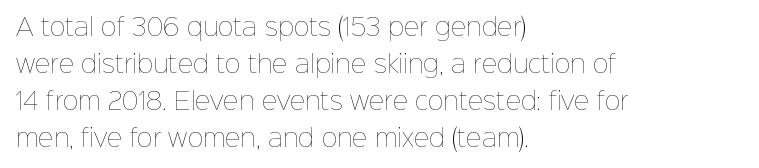
The image shows 24 px text type, upright; set left-aligned, normal line spacing (1.54x), normal letter spacing, not underlined.
